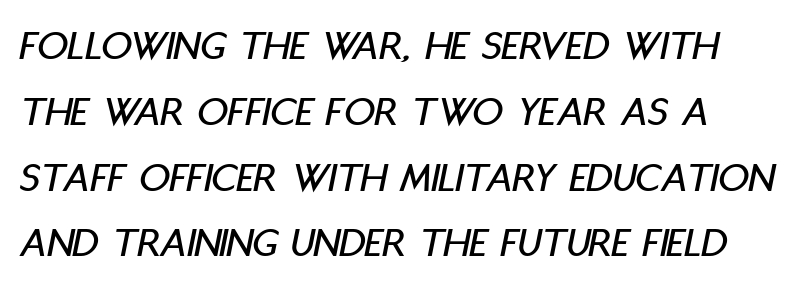
{"italic": "yes", "lean": "right", "slant_degrees": 11, "width": "condensed", "stroke_contrast": "low", "x_height": "large", "monospaced": "no", "underline": "no", "align": "left", "line_spacing": "normal", "line_spacing_ratio": 1.53, "letter_spacing": "normal", "letter_spacing_em": 0.0, "glyph_px": 43}
